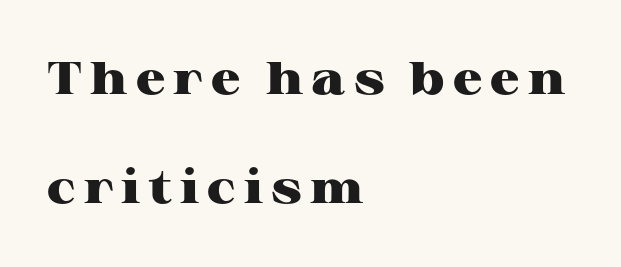
Italic: no, the glyphs are upright roman. Each row of text sits above clean, open space. Examine the stroke ends and you'll spot serifs. The lines in this sample share a left origin and differ only in where they stop. The rendering uses a bold face; every stroke is thick and dark.
